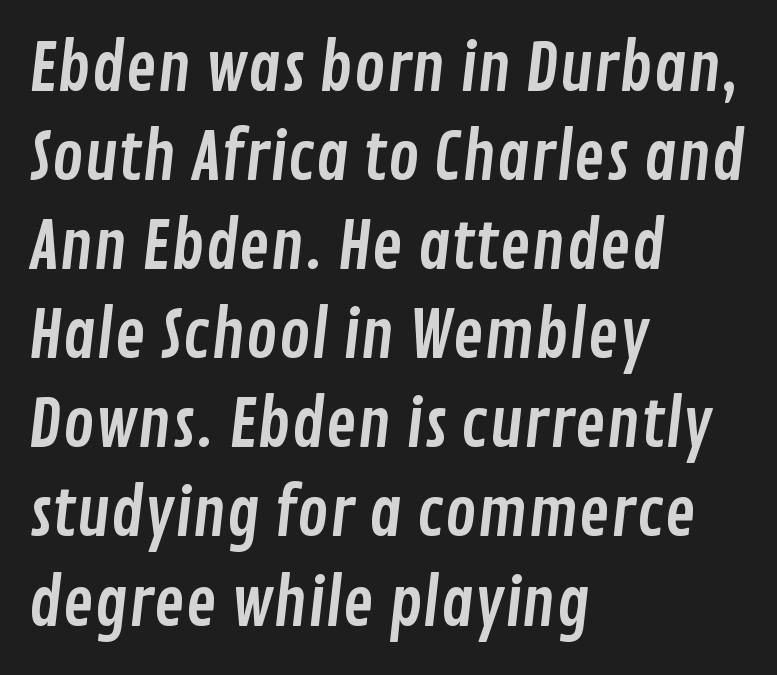
The image shows 66 px condensed sans-serif type; set left-aligned, normal line spacing (1.35x), normal letter spacing, not underlined; low stroke contrast and a medium x-height.
